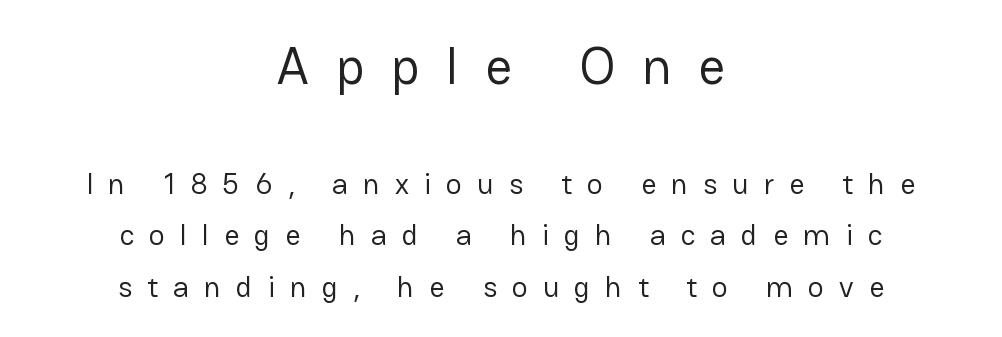
Q: Is the text bold? A: No.
Q: Is the text italic (slanted)? A: No, it is upright.
Q: Is the typeface a serif or a sans-serif typeface? A: Sans-serif.
Q: Is the text underlined? A: No.
Q: How is the paragraph aligned? A: Centered.
Q: Is the spacing between letters normal or unusually wide? A: Unusually wide.
Q: Which block of text is set in a larger size, the first (top) or the second (bottom)? A: The first (top) one.
Q: Width (condensed, normal, or wide)? A: Normal.
Q: Stroke contrast? A: Low.
Q: x-height? A: Medium.
Q: Monospaced? A: No.
